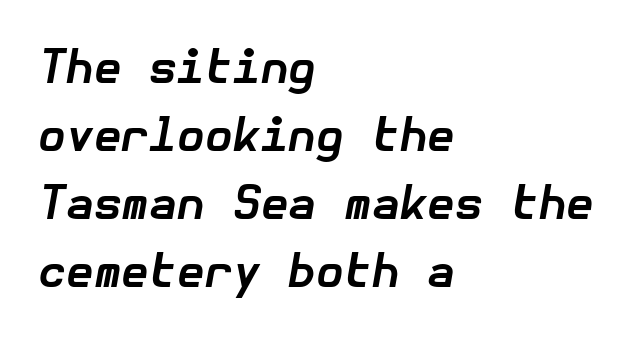
The image shows 45 px bold type, italic (leaning right); set left-aligned, normal line spacing (1.51x), normal letter spacing, not underlined; low stroke contrast and a medium x-height.
